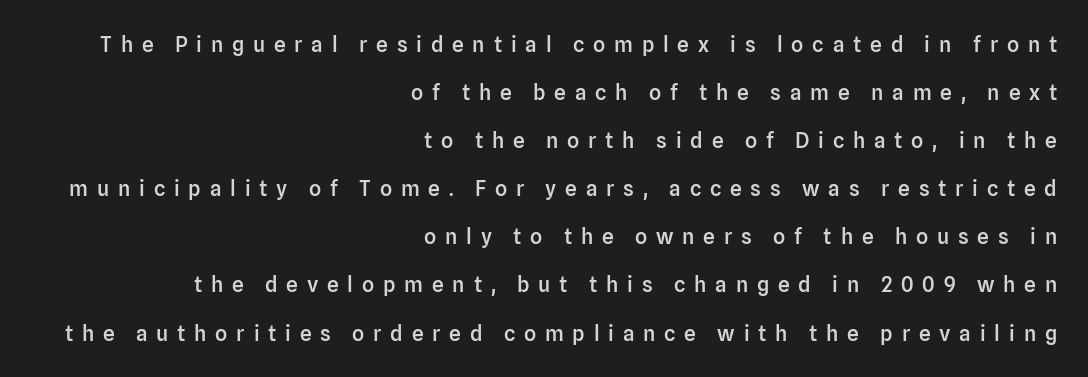
The image shows 21 px text type, upright; set right-aligned, loose line spacing (2.29x), unusually wide letter spacing (+0.42 em), not underlined.
